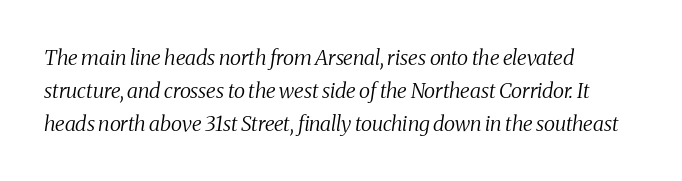
The image shows 21 px text type, italic (leaning right); set left-aligned, normal line spacing (1.56x), normal letter spacing, not underlined.
